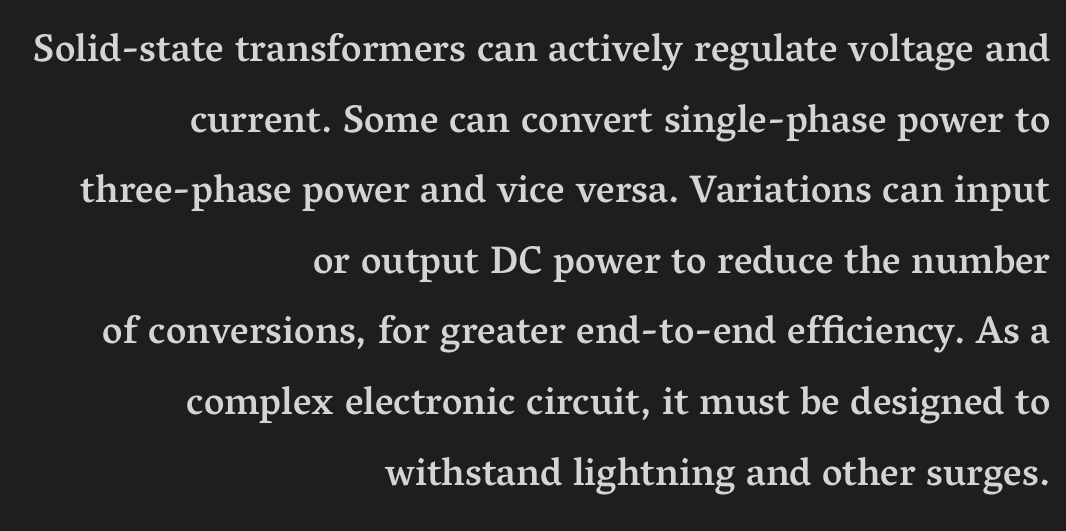
The image shows 39 px semibold serif type, upright; set right-aligned, line spacing 1.81x, normal letter spacing, not underlined; medium stroke contrast and a medium x-height.
